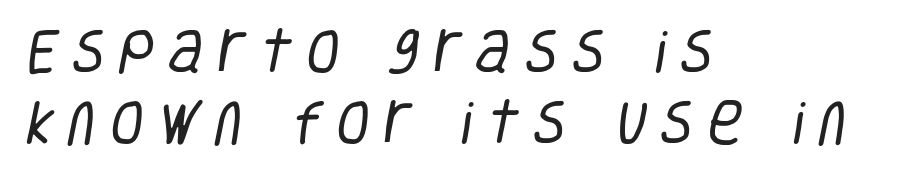
The image shows 49 px regular-weight, condensed sans-serif type; set left-aligned, normal line spacing (1.45x), unusually wide letter spacing (+0.28 em), not underlined; low stroke contrast and a large x-height.
